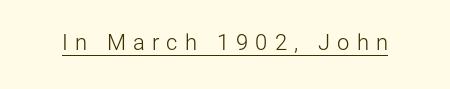
This is underlined copy, the kind a proofreader might mark for attention. How are the letters spaced? Widely, with obvious added tracking. Think standard paragraph weight, or any step lighter than that. Every stem runs plumb, perpendicular to the baseline.
